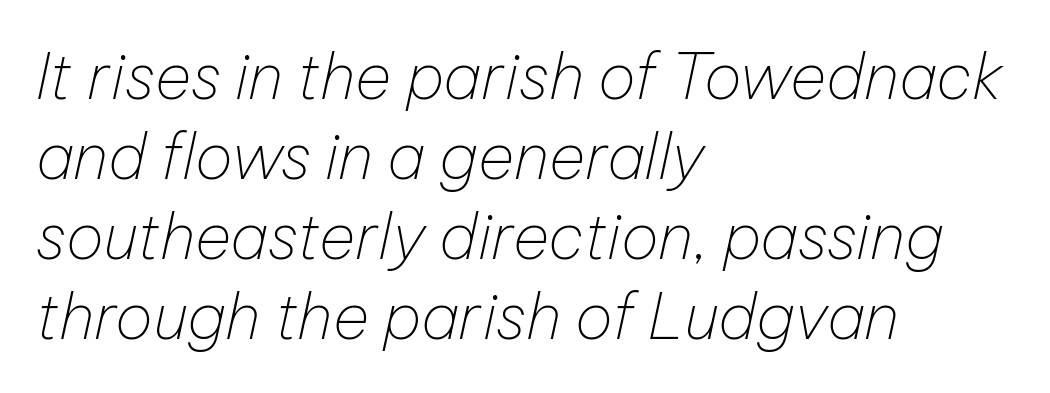
{"italic": "yes", "lean": "right", "slant_degrees": 12, "bold": "no", "weight": "thin", "width": "normal", "stroke_contrast": "low", "x_height": "medium", "monospaced": "no", "underline": "no", "align": "left", "line_spacing": "normal", "line_spacing_ratio": 1.27, "letter_spacing": "normal", "letter_spacing_em": 0.0, "glyph_px": 63}
